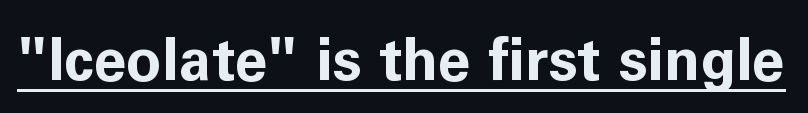
{"serif": "no", "italic": "no", "bold": "yes", "weight": "bold", "width": "normal", "stroke_contrast": "low", "x_height": "medium", "monospaced": "no", "underline": "yes", "letter_spacing": "normal", "letter_spacing_em": 0.0, "glyph_px": 59}
